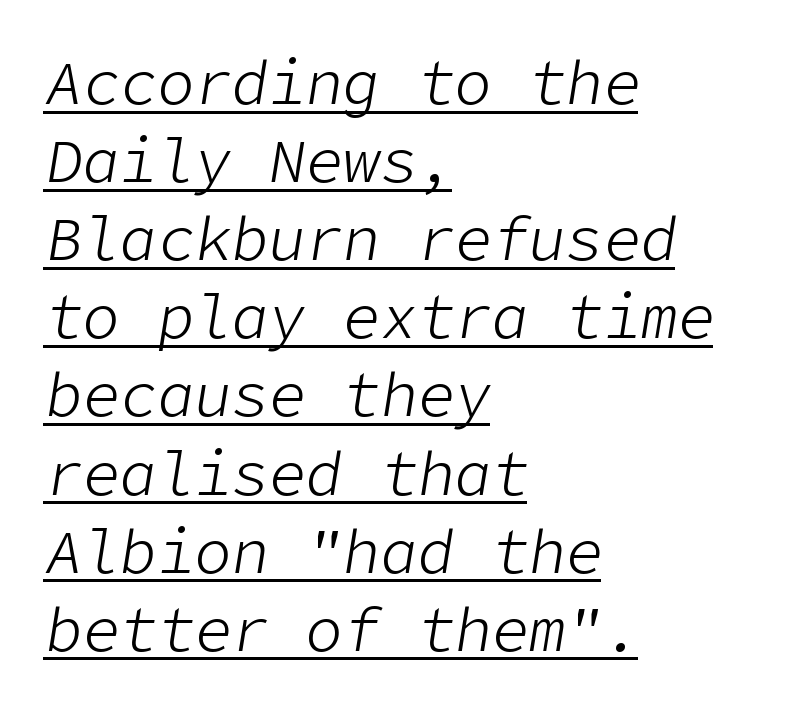
{"italic": "yes", "lean": "right", "slant_degrees": 9, "bold": "no", "weight": "light", "width": "normal", "stroke_contrast": "low", "x_height": "medium", "underline": "yes", "align": "left", "line_spacing": "normal", "line_spacing_ratio": 1.26, "letter_spacing": "normal", "letter_spacing_em": 0.0, "glyph_px": 62}
